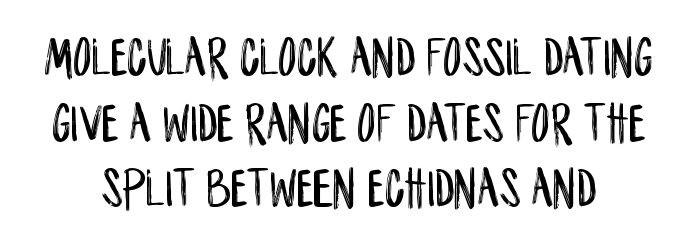
These lines huddle together more closely than default settings would place them. Is this a fixed-width face? No — the glyphs have proportional, varying widths. Compared with typical body copy, the letter spacing here is the same. The foot of each line stays bare and open. This is the regular roman posture of the typeface. The characters display no serif detailing; their extremities are plain.
